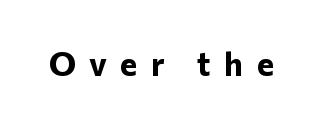
Spacing verdict: proportional, widths tailored to each character. The strokes are fattened all the way to bold. Quick note: not italic, upright. Examine the stroke ends and you'll find no serifs.
